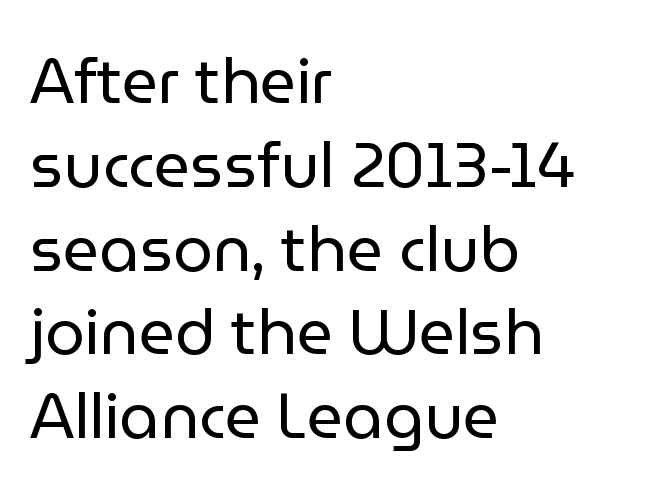
The image shows 63 px regular-weight sans-serif type, upright; set left-aligned, normal line spacing (1.33x), normal letter spacing, not underlined; low stroke contrast and a medium x-height.
